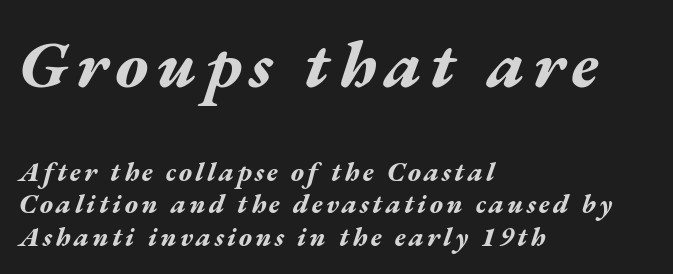
Does the copy run flush right? No — it runs flush left. Typesetter's note: full bold, strokes at maximum text heaviness. The letters advance in unequal steps, a hallmark of proportional type. The passage shown is not underscored anywhere.
